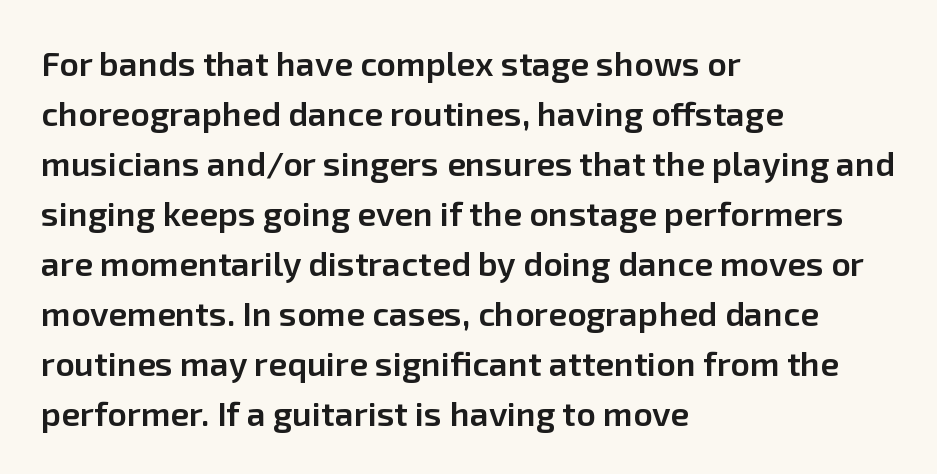
The image shows 34 px semibold sans-serif type, upright; set left-aligned, normal line spacing (1.47x), normal letter spacing, not underlined; low stroke contrast and a medium x-height.
